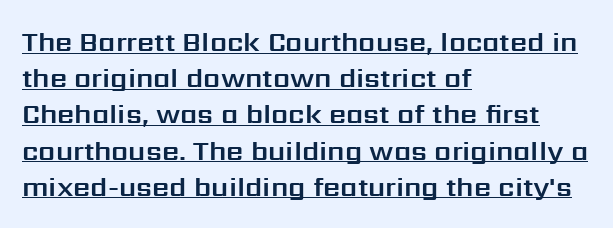
Q: Is the text italic (slanted)? A: No, it is upright.
Q: Is the text underlined? A: Yes.
Q: How is the paragraph aligned? A: Left-aligned.
Q: Is the spacing between letters normal or unusually wide? A: Normal.
Q: Is the spacing between lines tight, normal or loose? A: Normal.
